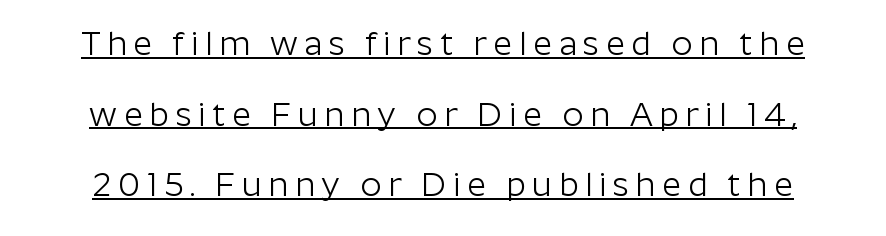
Characters follow at a spacing far wider than the type designer built in. These lines stand farther apart than default settings would place them. Varying glyph widths throughout — classic text-font behaviour. Descenders here cross a horizontal rule under the line. Style check: upright.
